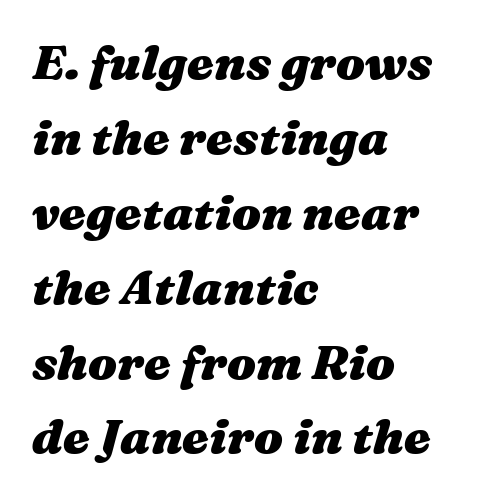
Q: Is the text bold? A: Yes.
Q: Is the text italic (slanted)? A: Yes, it leans right by about 16 degrees.
Q: Is the text underlined? A: No.
Q: How is the paragraph aligned? A: Left-aligned.
Q: Is the spacing between letters normal or unusually wide? A: Normal.
Q: Is the spacing between lines tight, normal or loose? A: Normal.
Q: Width (condensed, normal, or wide)? A: Wide.
Q: Stroke contrast? A: Medium.
Q: x-height? A: Medium.
Q: Monospaced? A: No.
